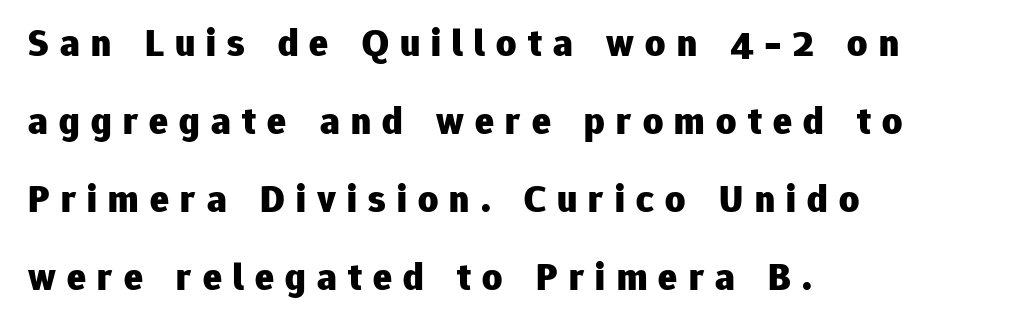
The image shows 39 px heavy sans-serif type, upright; set left-aligned, loose line spacing (2.0x), unusually wide letter spacing (+0.29 em), not underlined; low stroke contrast and a medium x-height.
